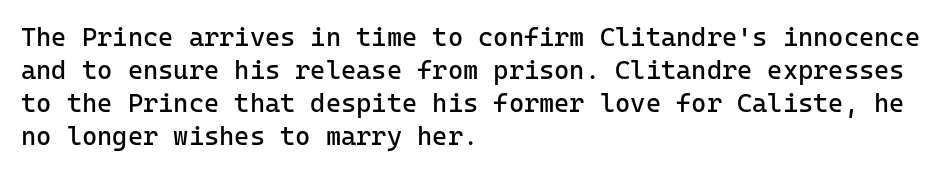
Q: Is the text bold? A: No.
Q: Is the text italic (slanted)? A: No, it is upright.
Q: Is the text underlined? A: No.
Q: How is the paragraph aligned? A: Left-aligned.
Q: Is the spacing between letters normal or unusually wide? A: Normal.
Q: Is the spacing between lines tight, normal or loose? A: Normal.
